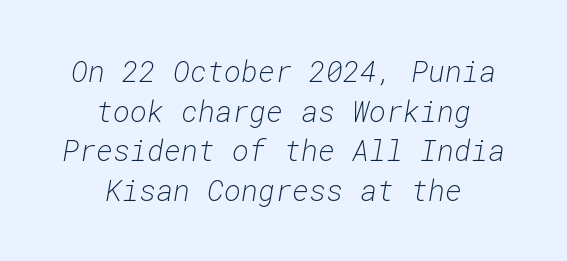
{"italic": "yes", "lean": "right", "slant_degrees": 10, "bold": "no", "weight": "light", "width": "normal", "stroke_contrast": "low", "x_height": "medium", "monospaced": "yes", "underline": "no", "align": "center", "line_spacing": "normal", "line_spacing_ratio": 1.37, "letter_spacing": "normal", "letter_spacing_em": 0.0, "glyph_px": 29}
